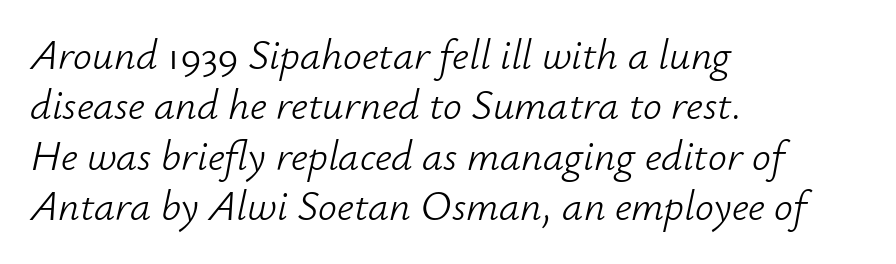
The image shows 42 px light type, italic (leaning right); set left-aligned, line spacing 1.2x, normal letter spacing, not underlined; low stroke contrast and a small x-height.
